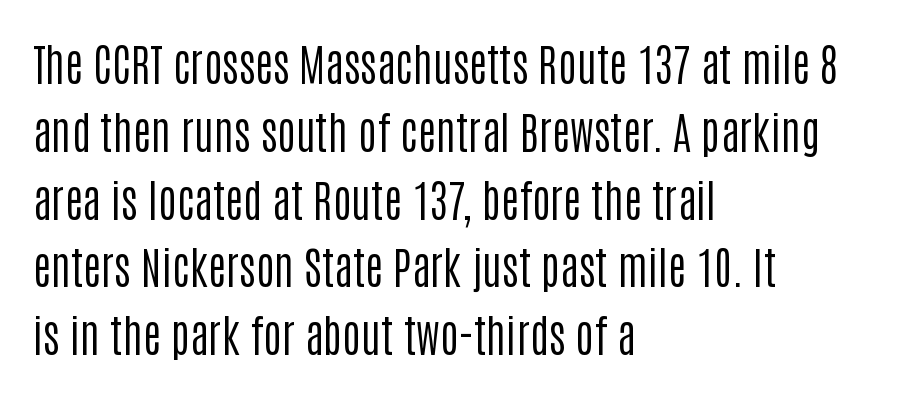
{"serif": "no", "italic": "no", "bold": "no", "weight": "regular", "width": "condensed", "stroke_contrast": "low", "x_height": "large", "monospaced": "no", "underline": "no", "align": "left", "line_spacing": "normal", "line_spacing_ratio": 1.54, "letter_spacing": "normal", "letter_spacing_em": 0.0, "glyph_px": 44}
